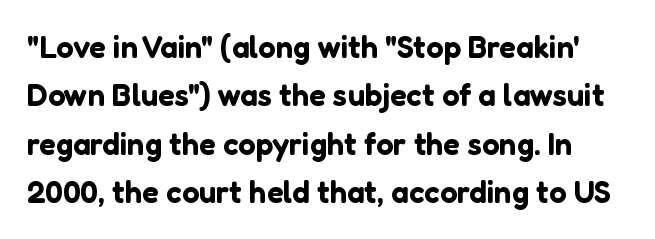
In terms of leading, this rendering sits right in the middle. Ascenders rise straight up at ninety degrees. Nothing sits at the stroke ends, so this counts as sans-serif. The line texture is even and compact thanks to regular tracking.
